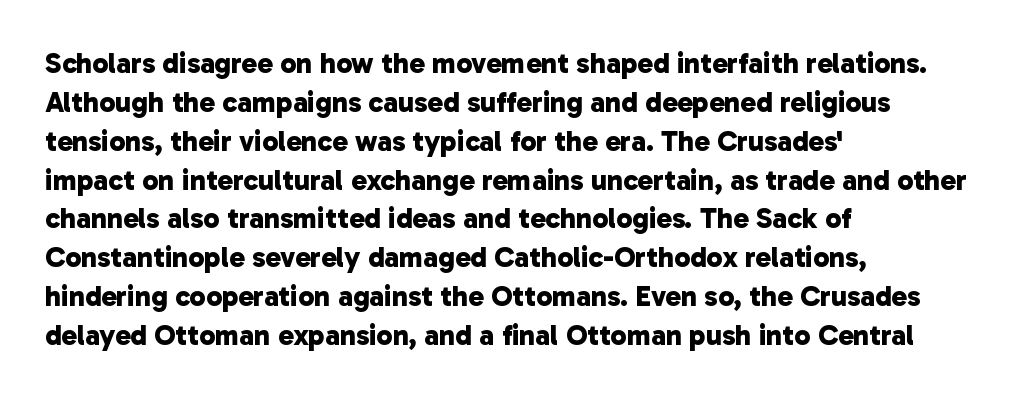
{"serif": "no", "bold": "yes", "weight": "bold", "width": "normal", "stroke_contrast": "low", "x_height": "medium", "monospaced": "no", "underline": "no", "align": "left", "line_spacing": "normal", "line_spacing_ratio": 1.34, "letter_spacing": "normal", "letter_spacing_em": 0.0, "glyph_px": 29}
